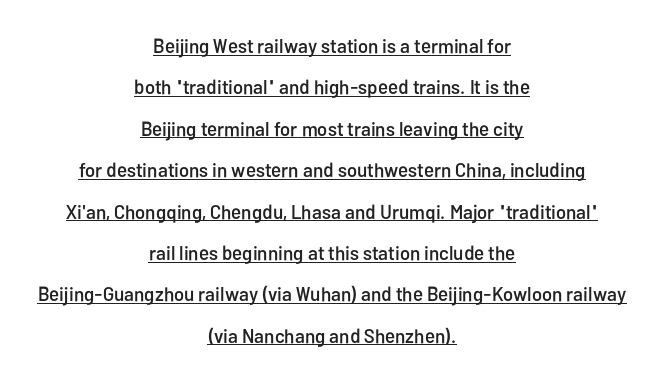
{"italic": "no", "underline": "yes", "align": "center", "line_spacing": "loose", "line_spacing_ratio": 2.07, "letter_spacing": "normal", "letter_spacing_em": 0.0, "glyph_px": 20}
